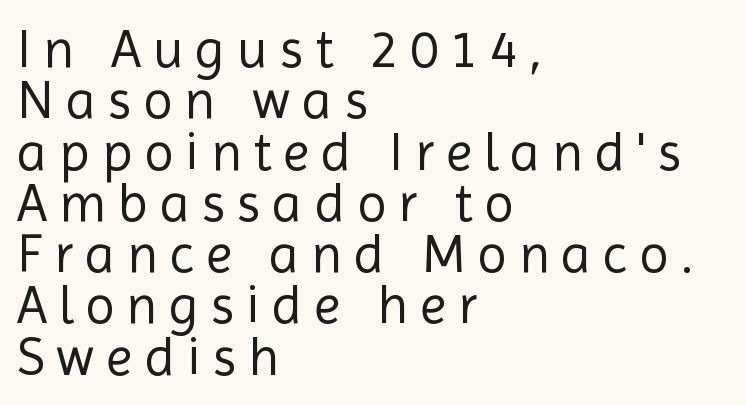
The image shows 54 px regular-weight sans-serif type, upright; set left-aligned, tight line spacing (0.95x), unusually wide letter spacing (+0.22 em), not underlined; a medium x-height.
